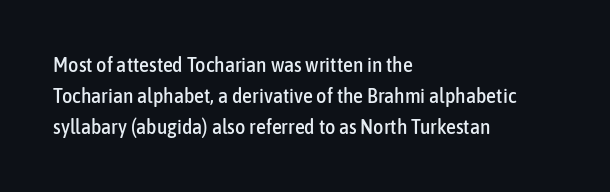
Q: Is the text italic (slanted)? A: No, it is upright.
Q: Is the text underlined? A: No.
Q: How is the paragraph aligned? A: Left-aligned.
Q: Is the spacing between letters normal or unusually wide? A: Normal.
Q: Is the spacing between lines tight, normal or loose? A: Normal.
